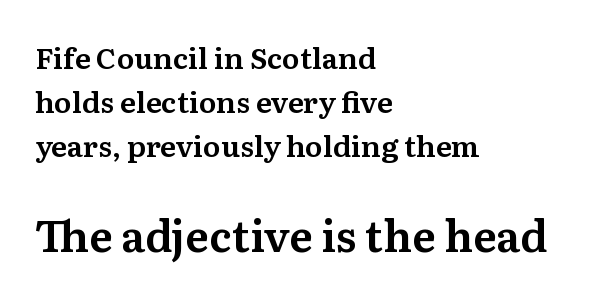
Q: Is the text italic (slanted)? A: No, it is upright.
Q: Is the typeface a serif or a sans-serif typeface? A: Serif.
Q: Is the text underlined? A: No.
Q: How is the paragraph aligned? A: Left-aligned.
Q: Is the spacing between letters normal or unusually wide? A: Normal.
Q: Is the spacing between lines tight, normal or loose? A: Normal.
Q: Which block of text is set in a larger size, the first (top) or the second (bottom)? A: The second (bottom) one.
Q: Width (condensed, normal, or wide)? A: Normal.
Q: Stroke contrast? A: Medium.
Q: x-height? A: Medium.
Q: Monospaced? A: No.
